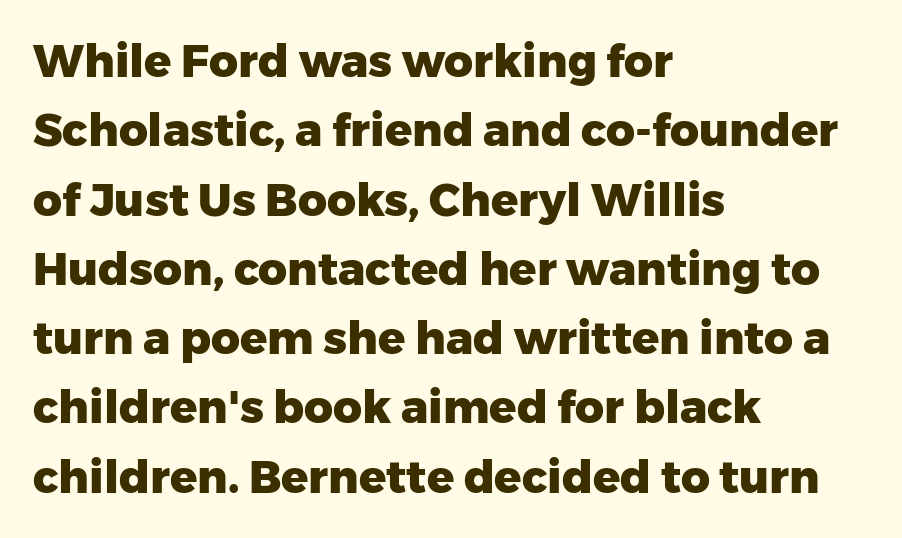
Note: no serifs on the glyphs. The gaps between neighbouring characters are ordinary and unremarkable. Do the characters align in a grid? No, the font is proportional. Alignment: flush left. How would I describe the line gaps? Plain and ordinary. The space beneath each line is pristine and unruled.
